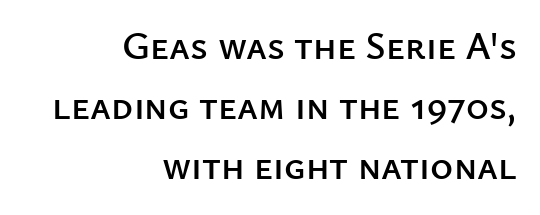
The image shows 39 px sans-serif type, upright; set right-aligned, normal line spacing (1.54x), normal letter spacing, not underlined; low stroke contrast and a medium x-height.
